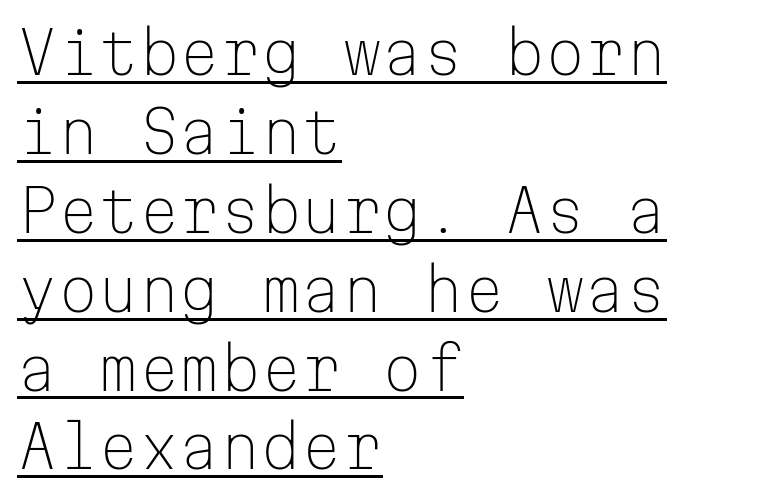
{"serif": "no", "italic": "no", "bold": "no", "weight": "light", "width": "normal", "stroke_contrast": "low", "x_height": "medium", "monospaced": "yes", "underline": "yes", "align": "left", "line_spacing": "normal", "line_spacing_ratio": 1.36, "letter_spacing": "normal", "letter_spacing_em": 0.0, "glyph_px": 58}
